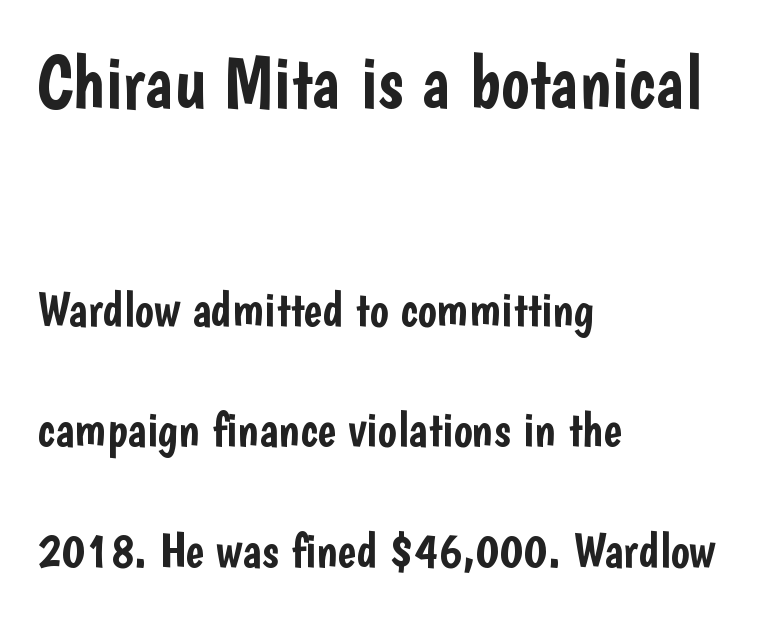
{"serif": "no", "italic": "no", "width": "condensed", "stroke_contrast": "low", "x_height": "medium", "monospaced": "no", "underline": "no", "align": "left", "line_spacing": "loose", "line_spacing_ratio": 2.41, "letter_spacing": "normal", "letter_spacing_em": 0.0, "larger_block": "first", "size_ratio": 1.5, "glyph_px": 75}
